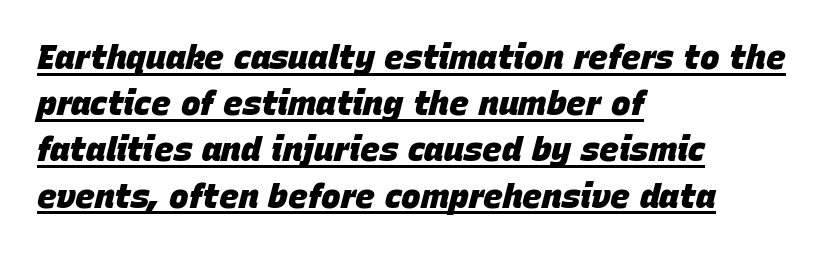
{"italic": "yes", "lean": "right", "slant_degrees": 15, "bold": "yes", "weight": "heavy", "width": "normal", "stroke_contrast": "low", "x_height": "large", "monospaced": "no", "underline": "yes", "align": "left", "line_spacing": "normal", "line_spacing_ratio": 1.4, "letter_spacing": "normal", "letter_spacing_em": 0.0, "glyph_px": 33}
